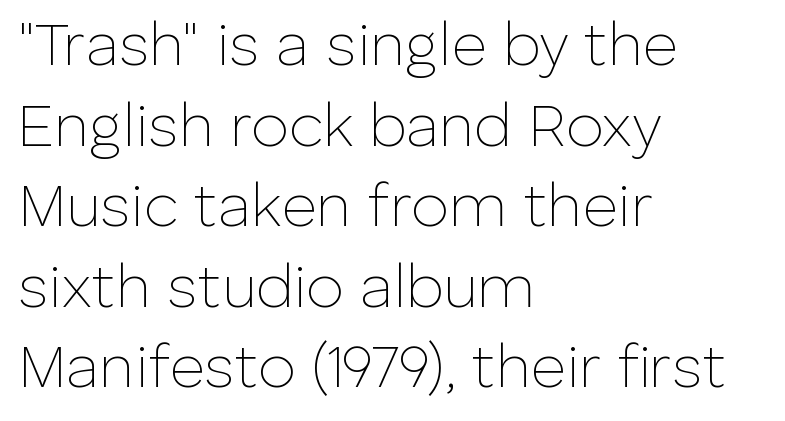
Q: Is the text bold? A: No.
Q: Is the text italic (slanted)? A: No, it is upright.
Q: Is the typeface a serif or a sans-serif typeface? A: Sans-serif.
Q: Is the text underlined? A: No.
Q: How is the paragraph aligned? A: Left-aligned.
Q: Is the spacing between letters normal or unusually wide? A: Normal.
Q: Is the spacing between lines tight, normal or loose? A: Normal.
Q: Width (condensed, normal, or wide)? A: Normal.
Q: Stroke contrast? A: Low.
Q: x-height? A: Medium.
Q: Monospaced? A: No.
